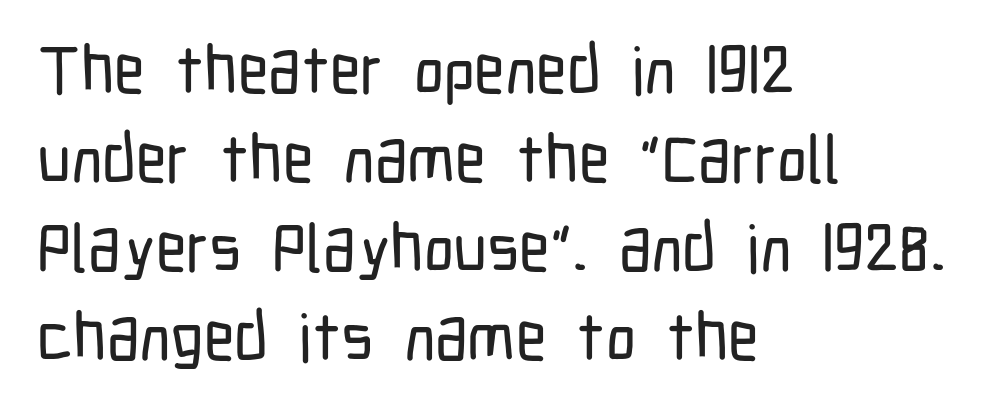
{"serif": "no", "italic": "no", "width": "condensed", "stroke_contrast": "low", "x_height": "medium", "monospaced": "no", "underline": "no", "align": "left", "line_spacing": "normal", "line_spacing_ratio": 1.33, "letter_spacing": "normal", "letter_spacing_em": 0.0, "glyph_px": 67}
